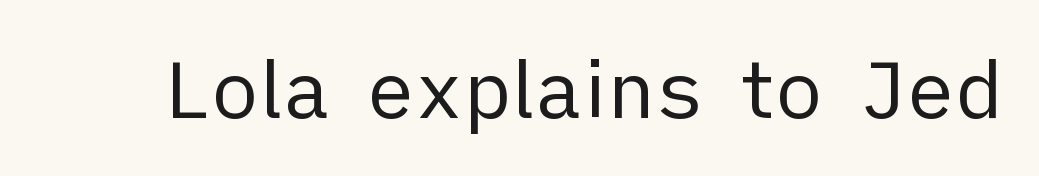
Q: Is the text bold? A: No.
Q: Is the text italic (slanted)? A: No, it is upright.
Q: Is the typeface a serif or a sans-serif typeface? A: Sans-serif.
Q: Is the text underlined? A: No.
Q: Is the spacing between letters normal or unusually wide? A: Normal.
Q: Width (condensed, normal, or wide)? A: Normal.
Q: Stroke contrast? A: Low.
Q: x-height? A: Medium.
Q: Monospaced? A: No.
